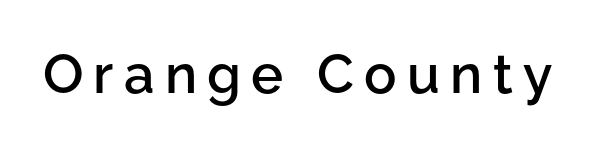
Q: Is the text bold? A: Semi-bold.
Q: Is the text italic (slanted)? A: No, it is upright.
Q: Is the typeface a serif or a sans-serif typeface? A: Sans-serif.
Q: Is the text underlined? A: No.
Q: Width (condensed, normal, or wide)? A: Normal.
Q: Stroke contrast? A: Low.
Q: x-height? A: Medium.
Q: Monospaced? A: No.
